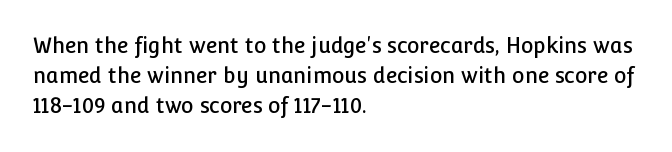
The image shows 21 px text type, upright; set left-aligned, normal line spacing (1.44x), normal letter spacing, not underlined.
